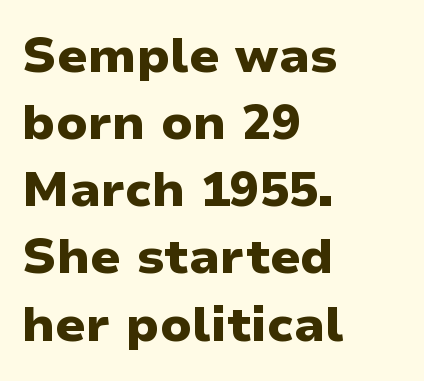
The image shows 49 px heavy sans-serif type, upright; set left-aligned, normal line spacing (1.37x), normal letter spacing, not underlined; low stroke contrast and a medium x-height.
